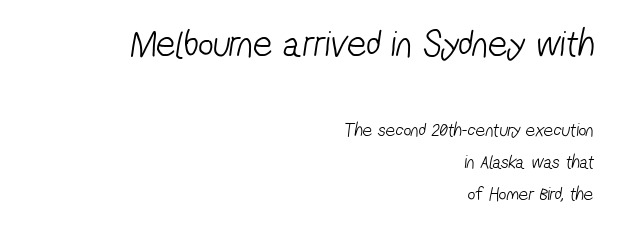
{"serif": "no", "bold": "no", "weight": "light", "width": "condensed", "stroke_contrast": "low", "x_height": "medium", "monospaced": "no", "underline": "no", "align": "right", "line_spacing": "normal", "line_spacing_ratio": 1.69, "letter_spacing": "normal", "letter_spacing_em": 0.0, "larger_block": "first", "size_ratio": 2.0, "glyph_px": 38}
